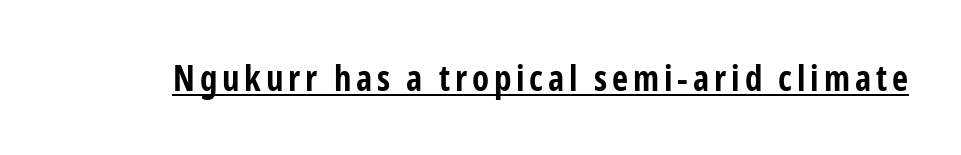
Q: Is the text bold? A: Yes.
Q: Is the text italic (slanted)? A: No, it is upright.
Q: Is the typeface a serif or a sans-serif typeface? A: Sans-serif.
Q: Is the text underlined? A: Yes.
Q: Width (condensed, normal, or wide)? A: Condensed.
Q: Stroke contrast? A: Low.
Q: x-height? A: Medium.
Q: Monospaced? A: No.
